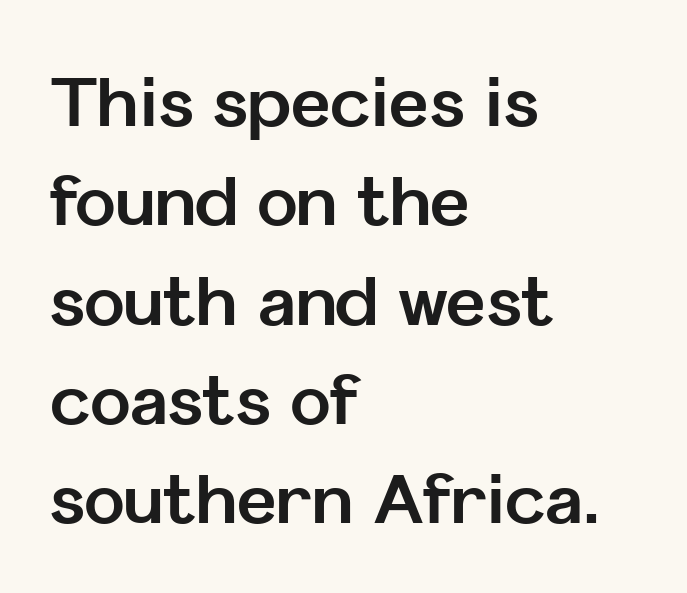
Q: Is the text bold? A: Yes.
Q: Is the text italic (slanted)? A: No, it is upright.
Q: Is the typeface a serif or a sans-serif typeface? A: Sans-serif.
Q: Is the text underlined? A: No.
Q: How is the paragraph aligned? A: Left-aligned.
Q: Is the spacing between letters normal or unusually wide? A: Normal.
Q: Is the spacing between lines tight, normal or loose? A: Normal.
Q: Width (condensed, normal, or wide)? A: Normal.
Q: Stroke contrast? A: Low.
Q: x-height? A: Medium.
Q: Monospaced? A: No.
